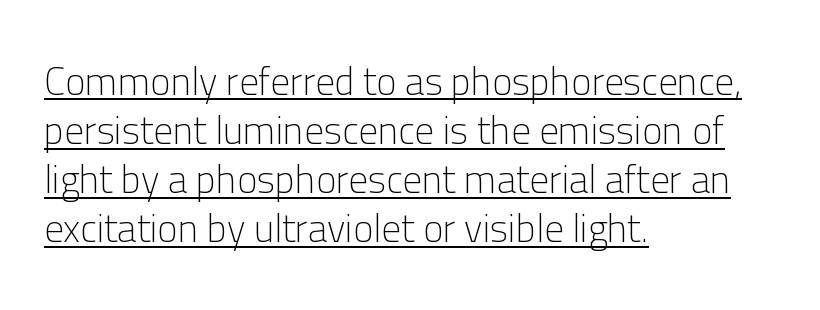
{"serif": "no", "italic": "no", "bold": "no", "weight": "light", "width": "normal", "stroke_contrast": "low", "x_height": "medium", "monospaced": "no", "underline": "yes", "align": "left", "line_spacing": "normal", "line_spacing_ratio": 1.26, "letter_spacing": "normal", "letter_spacing_em": 0.0, "glyph_px": 39}
